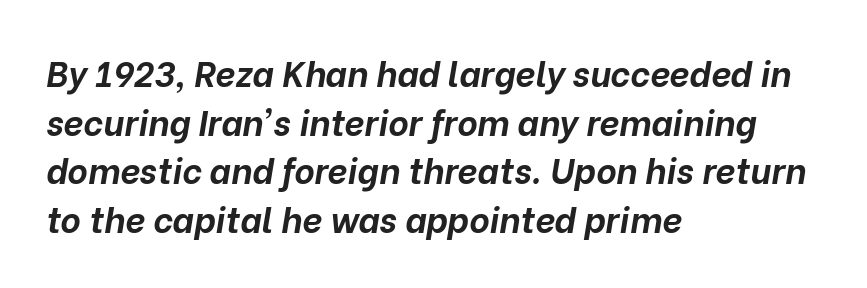
The image shows 35 px bold type, italic (leaning right); set left-aligned, normal line spacing (1.39x), normal letter spacing, not underlined; low stroke contrast and a medium x-height.
